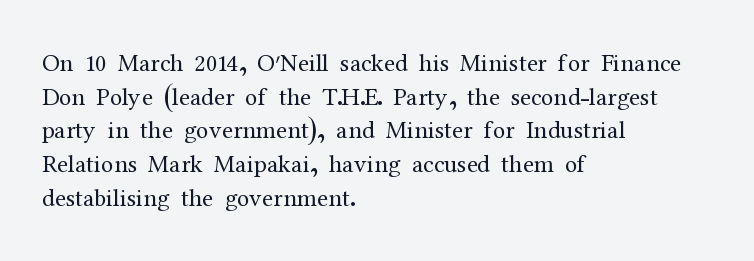
Q: Is the text bold? A: No.
Q: Is the text italic (slanted)? A: No, it is upright.
Q: Is the text underlined? A: No.
Q: How is the paragraph aligned? A: Left-aligned.
Q: Is the spacing between letters normal or unusually wide? A: Normal.
Q: Is the spacing between lines tight, normal or loose? A: Normal.
